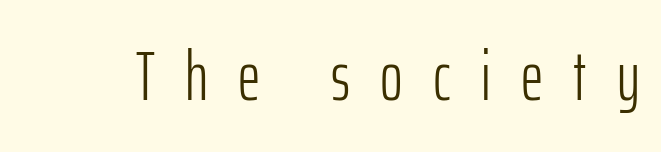
Each stroke keeps to a modest, everyday thickness or less. Is this a fixed-width face? No — the glyphs have proportional, varying widths. Upright lettering throughout. Classification — sans serif.
